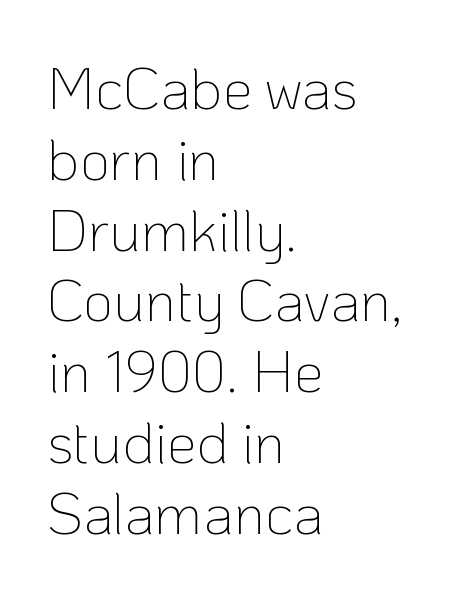
{"serif": "no", "italic": "no", "bold": "no", "weight": "thin", "width": "normal", "stroke_contrast": "low", "x_height": "medium", "monospaced": "no", "underline": "no", "align": "left", "line_spacing_ratio": 1.2, "letter_spacing": "normal", "letter_spacing_em": 0.0, "glyph_px": 59}
